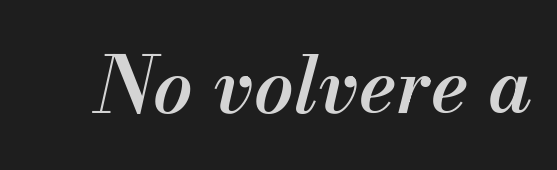
{"italic": "yes", "lean": "right", "slant_degrees": 13, "bold": "semi", "weight": "semibold", "width": "normal", "stroke_contrast": "medium", "x_height": "small", "monospaced": "no", "underline": "no", "letter_spacing": "normal", "letter_spacing_em": 0.0, "glyph_px": 78}
